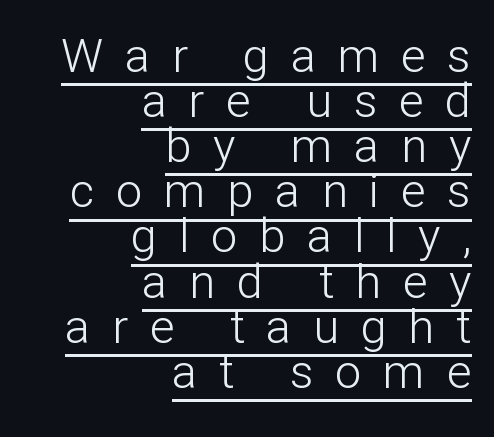
{"serif": "no", "italic": "no", "bold": "no", "weight": "light", "width": "normal", "stroke_contrast": "low", "x_height": "medium", "monospaced": "no", "underline": "yes", "align": "right", "line_spacing": "tight", "line_spacing_ratio": 0.96, "letter_spacing": "wide", "letter_spacing_em": 0.46, "glyph_px": 47}
